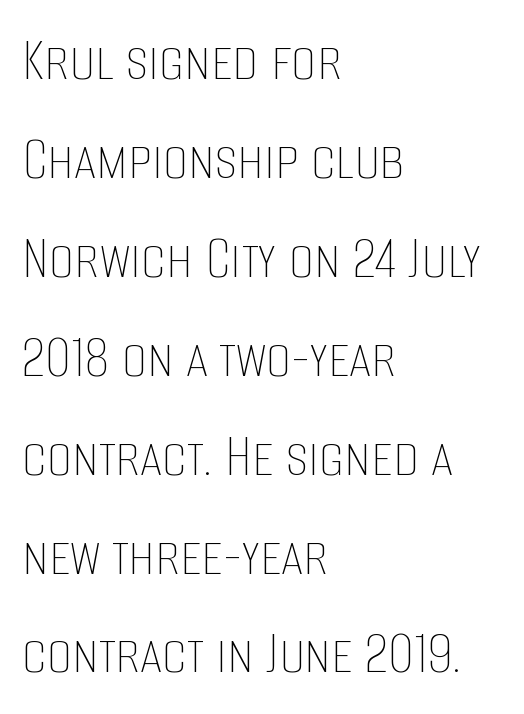
The image shows 63 px thin, condensed type, upright; set left-aligned, normal line spacing (1.57x), normal letter spacing, not underlined; low stroke contrast and a large x-height.
